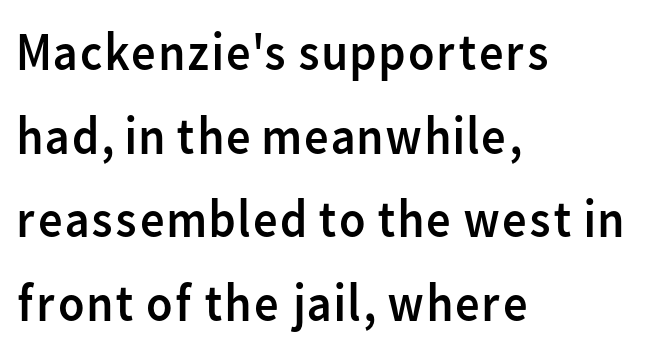
The baseline area is clear. Horizontal alignment here is leftward, the default for most running prose. Note: no serifs on the glyphs. Does extra space separate the letters? No, they use regular spacing. The passage shown is typed in a proportional face where columns would drift.
